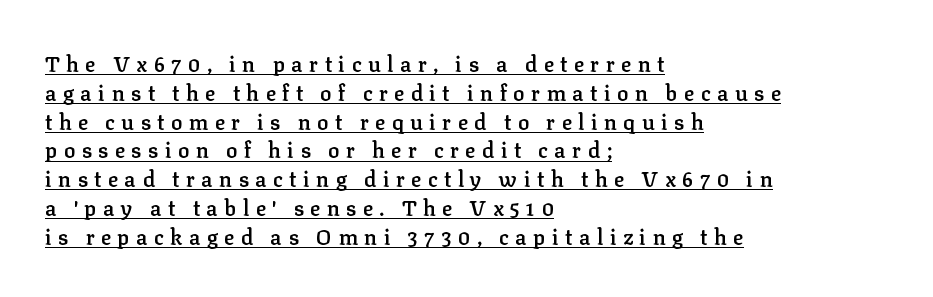
The image shows 21 px text type, upright; set left-aligned, normal line spacing (1.37x), unusually wide letter spacing (+0.31 em), underlined.
